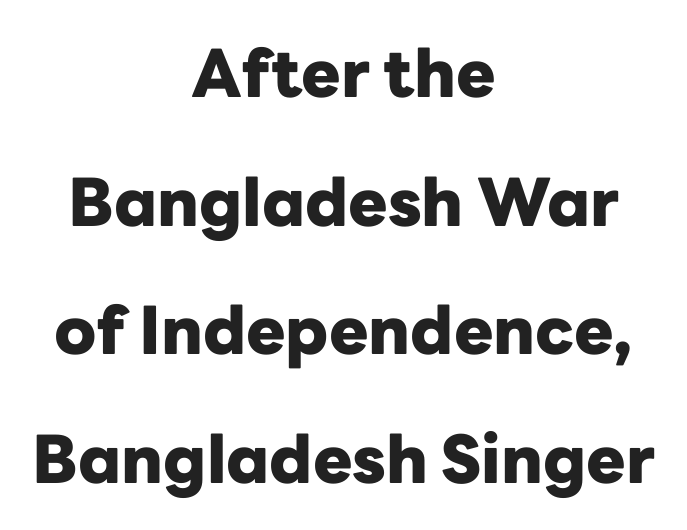
The image shows 66 px heavy sans-serif type, upright; set centered, loose line spacing (1.95x), normal letter spacing, not underlined; low stroke contrast and a medium x-height.
